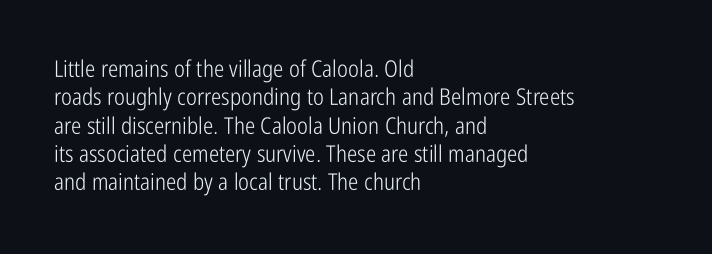
The image shows 23 px text type, upright; set left-aligned, line spacing 1.23x, normal letter spacing, not underlined.
